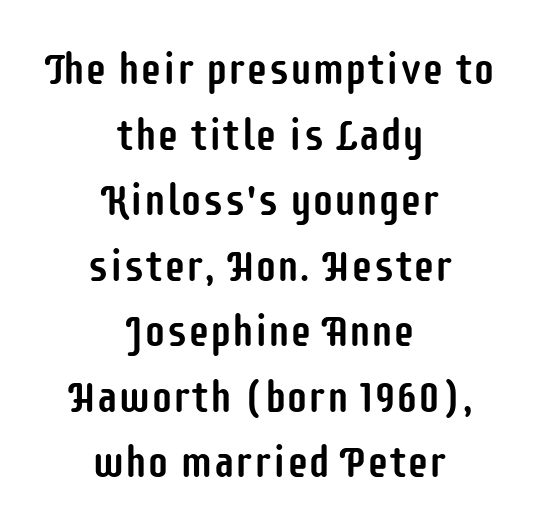
{"serif": "no", "italic": "no", "width": "condensed", "stroke_contrast": "low", "x_height": "large", "monospaced": "no", "underline": "no", "align": "center", "line_spacing": "normal", "line_spacing_ratio": 1.49, "letter_spacing": "normal", "letter_spacing_em": 0.0, "glyph_px": 44}
